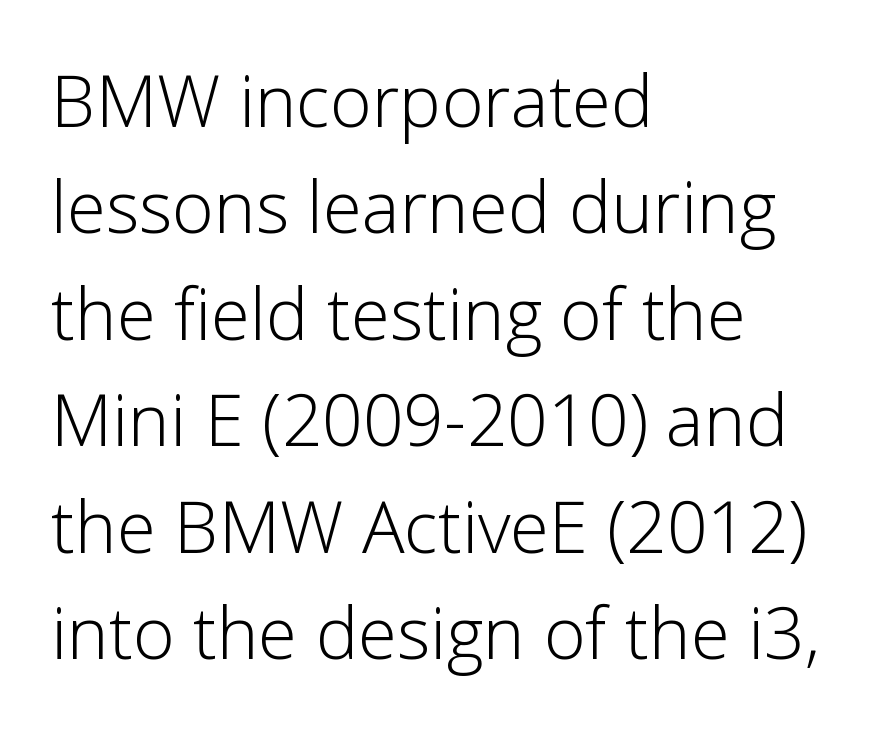
{"serif": "no", "italic": "no", "bold": "no", "weight": "light", "width": "normal", "stroke_contrast": "low", "x_height": "medium", "monospaced": "no", "underline": "no", "align": "left", "line_spacing": "normal", "line_spacing_ratio": 1.5, "letter_spacing": "normal", "letter_spacing_em": 0.0, "glyph_px": 71}
